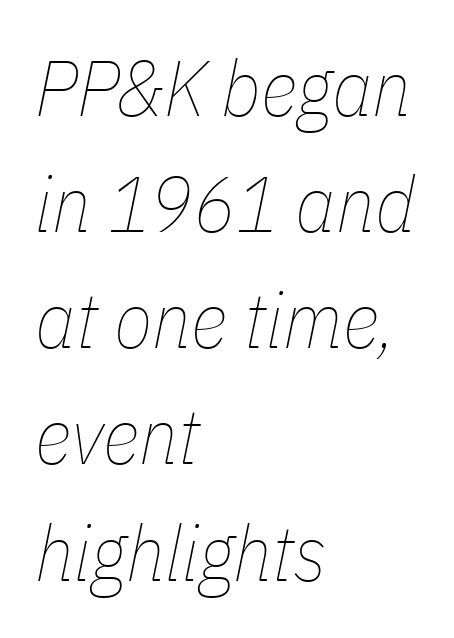
The image shows 79 px thin, condensed type, italic (leaning right); set left-aligned, normal line spacing (1.47x), normal letter spacing, not underlined; low stroke contrast and a medium x-height.
